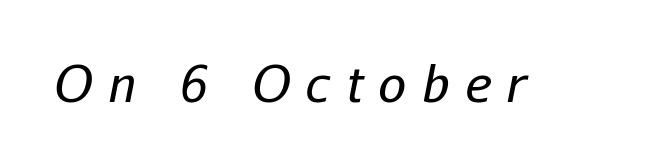
Q: Is the text bold? A: No.
Q: Is the text italic (slanted)? A: Yes, it leans right by about 11 degrees.
Q: Is the text underlined? A: No.
Q: Is the spacing between letters normal or unusually wide? A: Unusually wide.
Q: Width (condensed, normal, or wide)? A: Normal.
Q: Stroke contrast? A: Low.
Q: x-height? A: Medium.
Q: Monospaced? A: No.
